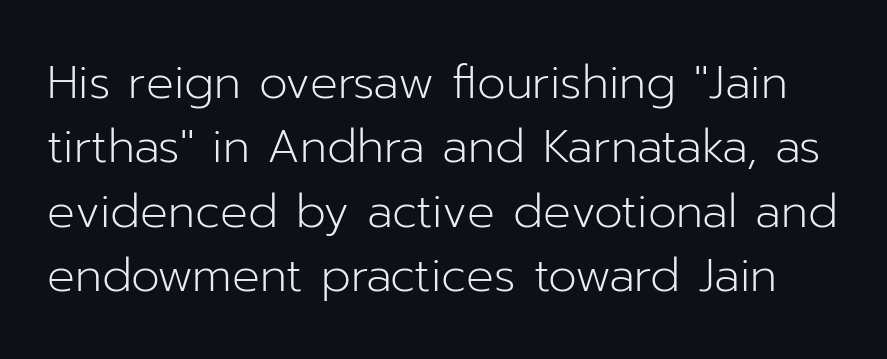
Q: Is the text bold? A: No.
Q: Is the text italic (slanted)? A: No, it is upright.
Q: Is the typeface a serif or a sans-serif typeface? A: Sans-serif.
Q: Is the text underlined? A: No.
Q: Is the spacing between letters normal or unusually wide? A: Normal.
Q: Is the spacing between lines tight, normal or loose? A: Normal.
Q: Width (condensed, normal, or wide)? A: Normal.
Q: Stroke contrast? A: Low.
Q: x-height? A: Medium.
Q: Monospaced? A: No.
